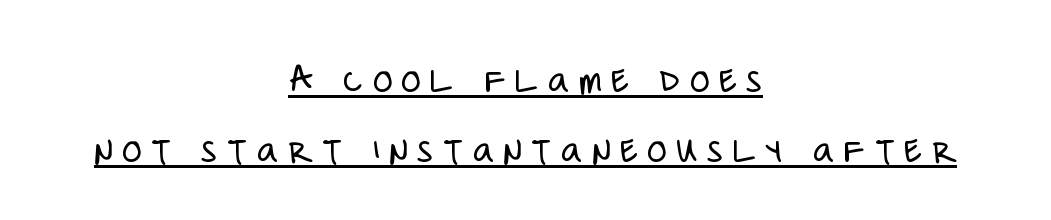
Nope, no serifs anywhere on these letters. Compared with undecorated copy, this sample adds a rule below the words. This is the regular roman posture of the typeface. Casual observation: everything's sitting right in the middle. There is plenty of visible air inserted between adjacent glyphs.
